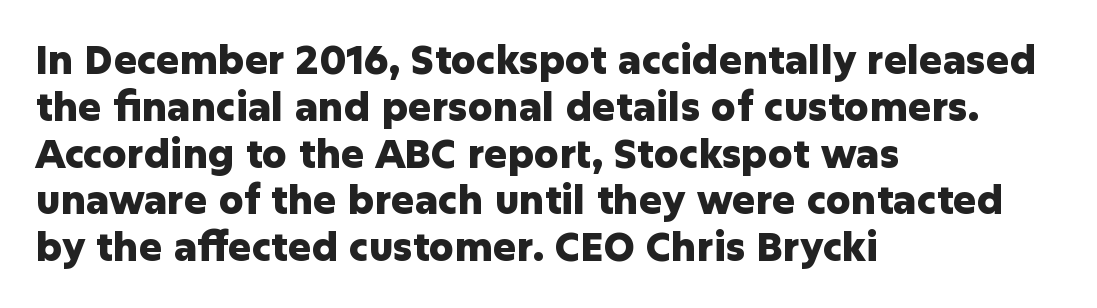
The image shows 39 px heavy sans-serif type, upright; set left-aligned, line spacing 1.2x, normal letter spacing, not underlined; low stroke contrast and a medium x-height.
